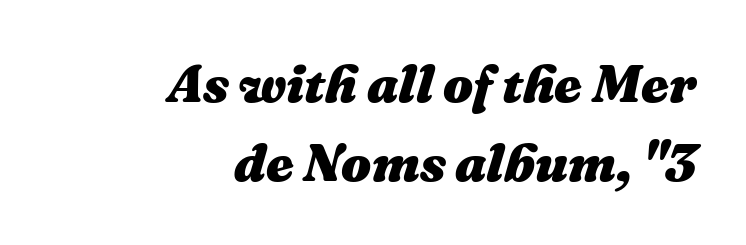
{"italic": "yes", "lean": "right", "slant_degrees": 16, "bold": "yes", "weight": "heavy", "width": "normal", "stroke_contrast": "medium", "x_height": "medium", "monospaced": "no", "underline": "no", "align": "right", "line_spacing": "normal", "line_spacing_ratio": 1.49, "letter_spacing": "normal", "letter_spacing_em": 0.0, "glyph_px": 53}
